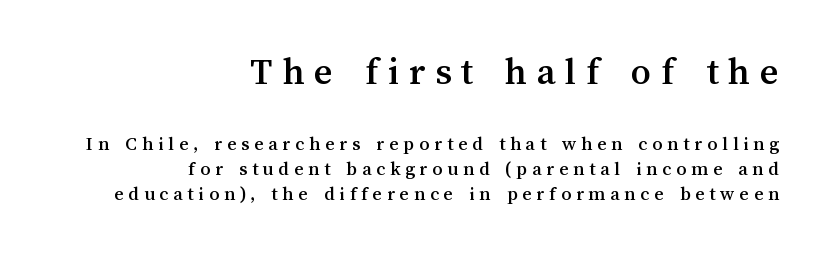
{"italic": "no", "width": "normal", "stroke_contrast": "medium", "x_height": "medium", "monospaced": "no", "underline": "no", "align": "right", "line_spacing": "normal", "line_spacing_ratio": 1.25, "letter_spacing": "wide", "letter_spacing_em": 0.24, "larger_block": "first", "size_ratio": 2.0, "glyph_px": 40}
